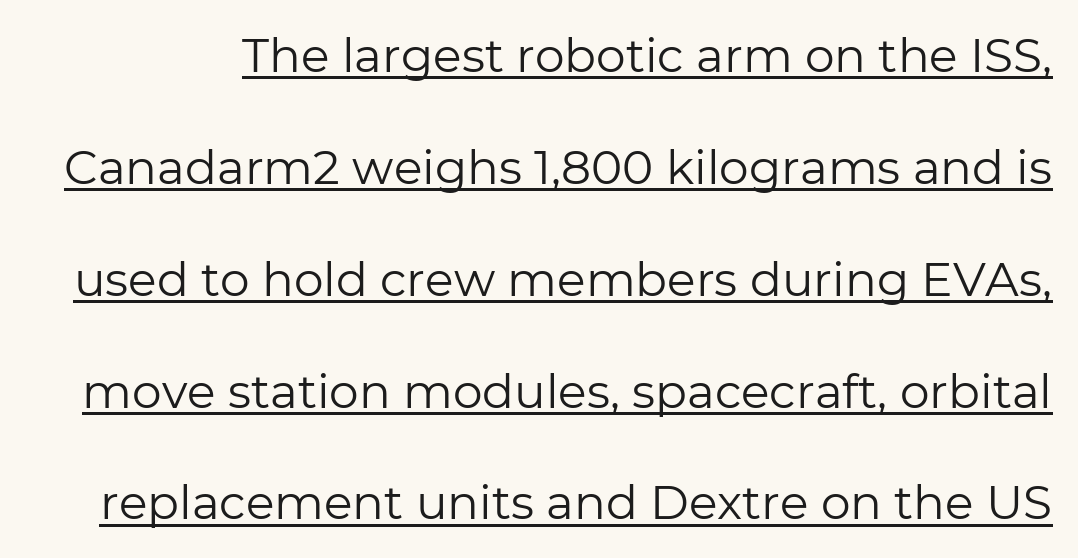
The image shows 47 px regular-weight sans-serif type, upright; set loose line spacing (2.38x), normal letter spacing, underlined; low stroke contrast and a medium x-height.
